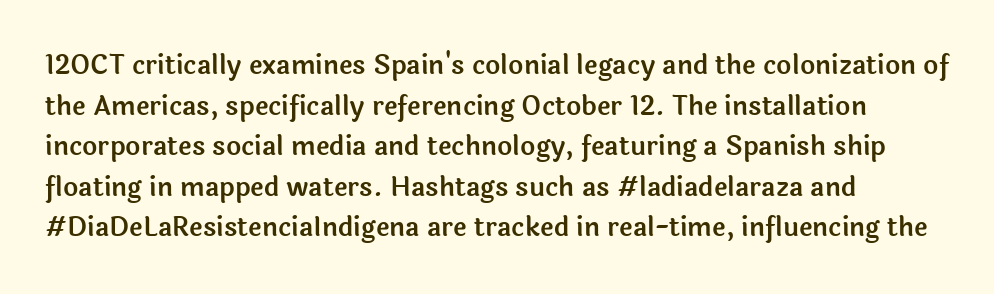
The image shows 26 px text type, upright; set left-aligned, normal line spacing (1.56x), normal letter spacing, not underlined.
